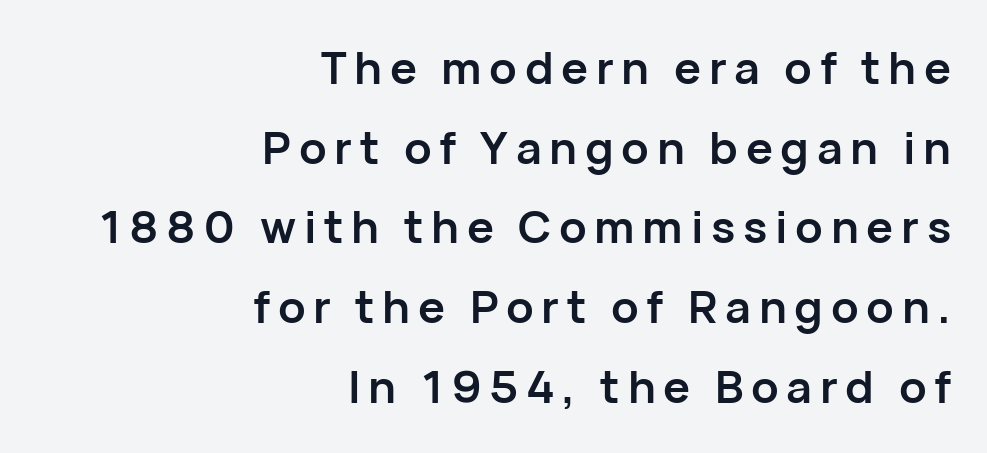
The characters display no serif detailing; their extremities are plain. Posture: vertical. Right-aligned paragraph, ragged on the left. How heavy is the stroke? Heavy — this is a bold. Bare-footed words on every line. This sample has the flowing, uneven cadence of proportional lettering.
